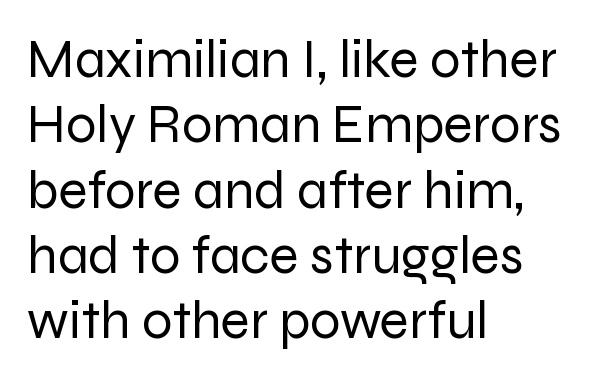
{"serif": "no", "italic": "no", "bold": "no", "weight": "regular", "width": "normal", "stroke_contrast": "low", "x_height": "medium", "monospaced": "no", "underline": "no", "align": "left", "line_spacing_ratio": 1.21, "letter_spacing": "normal", "letter_spacing_em": 0.0, "glyph_px": 54}
